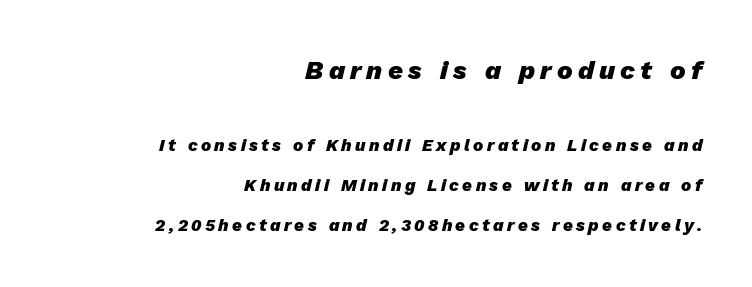
The image shows 26 px bold type, italic (leaning right); set right-aligned, loose line spacing (2.35x), unusually wide letter spacing (+0.2 em), not underlined; the first (top) block is 1.53x larger.
